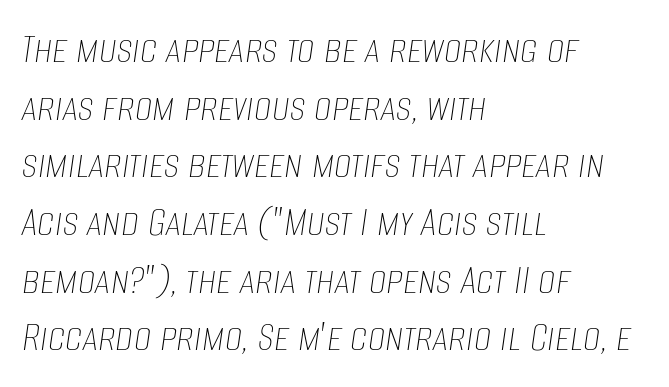
The image shows 44 px thin, condensed type, italic (leaning right); set left-aligned, normal line spacing (1.31x), normal letter spacing, not underlined; low stroke contrast and a large x-height.
